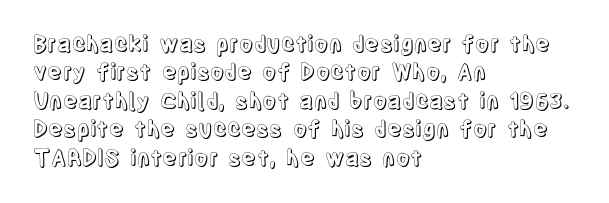
Does extra space separate the letters? No, they use regular spacing. Rows of type keep a routine distance in the vertical direction. Descender tails drop into unmarked territory. No italicization has been applied; the sample stays upright.
